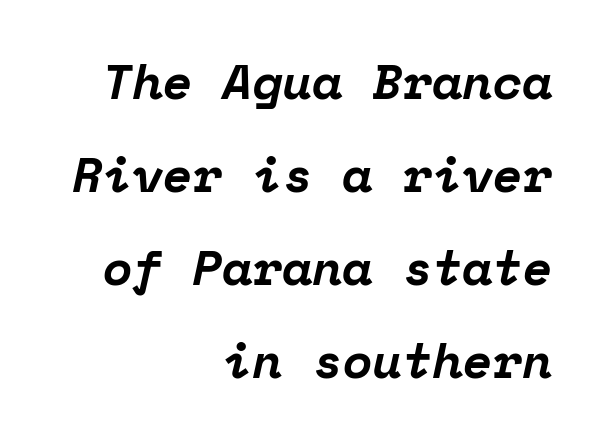
The image shows 49 px bold serif type, italic (leaning right), monospaced; set right-aligned, loose line spacing (1.9x), normal letter spacing, not underlined; low stroke contrast and a medium x-height.
